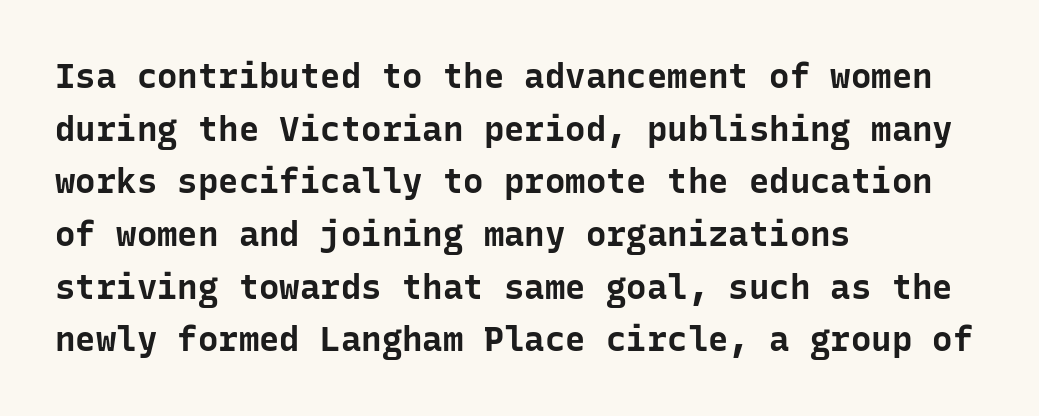
Q: Is the text bold? A: Yes.
Q: Is the text italic (slanted)? A: No, it is upright.
Q: Is the typeface a serif or a sans-serif typeface? A: Sans-serif.
Q: Is the text underlined? A: No.
Q: How is the paragraph aligned? A: Left-aligned.
Q: Is the spacing between letters normal or unusually wide? A: Normal.
Q: Is the spacing between lines tight, normal or loose? A: Normal.
Q: Width (condensed, normal, or wide)? A: Normal.
Q: Stroke contrast? A: Low.
Q: x-height? A: Medium.
Q: Monospaced? A: Yes.
